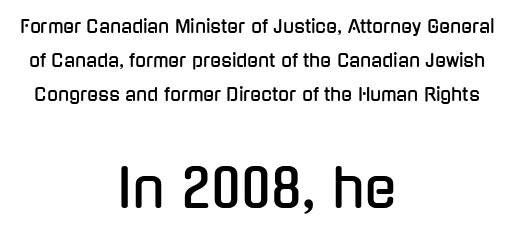
The strip under each line holds only bare page. Neither beginnings nor endings align; midpoints do. Think of a printed novel: that variable character pitch is what you see here. Posture: vertical. The rendering uses a large line-height, opening up the rows.
